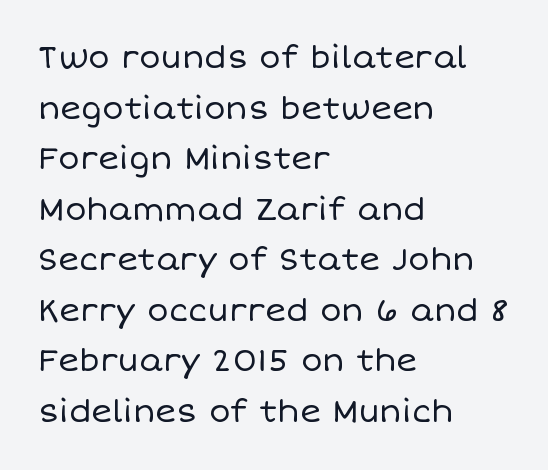
The letters stand straight up with perfectly vertical stems. No letter is thick-stroked: the sample isn't bold. One-word summary of the alignment: left. Vertically, the passage feels balanced, rows spaced as you'd expect. Clear beneath every line of the passage.
